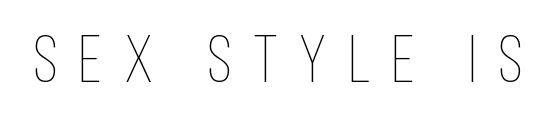
Posture: straight, roman, zero tilt. Think of a printed novel: that variable character pitch is what you see here. Clear beneath every line of the passage. A light-to-regular cut is what we see here. Does extra space separate the letters? Yes, quite a lot of it.
